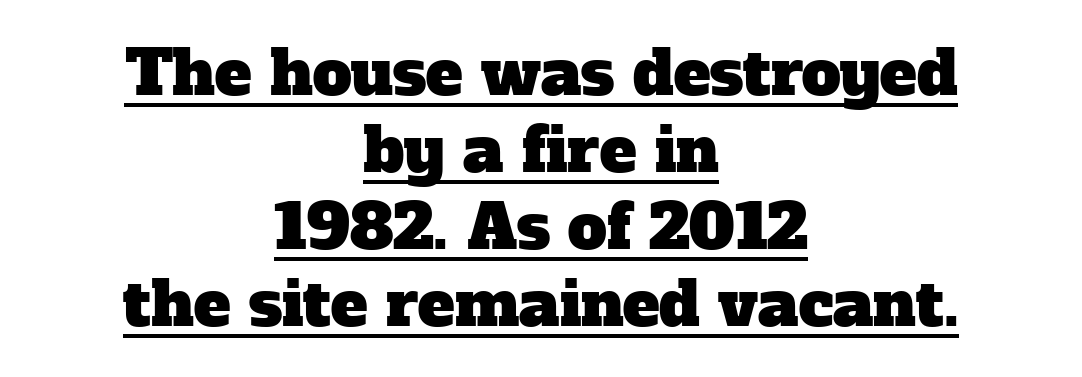
Q: Is the typeface a serif or a sans-serif typeface? A: Serif.
Q: Is the text underlined? A: Yes.
Q: How is the paragraph aligned? A: Centered.
Q: Is the spacing between letters normal or unusually wide? A: Normal.
Q: Width (condensed, normal, or wide)? A: Normal.
Q: Stroke contrast? A: Low.
Q: x-height? A: Medium.
Q: Monospaced? A: No.
